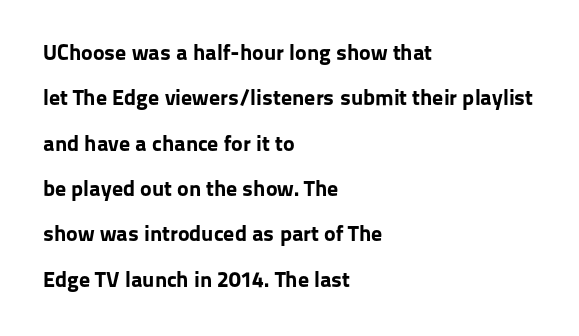
Descenders hang freely into open space. Is the type bold? Yes — the strokes are clearly thick and heavy. Observe the ordinary spacing: letters are neighbours, not strangers. Vertical spacing — loose. Left-aligned paragraph, ragged on the right. The lettering stays uniformly vertical, giving the passage a roman look.
